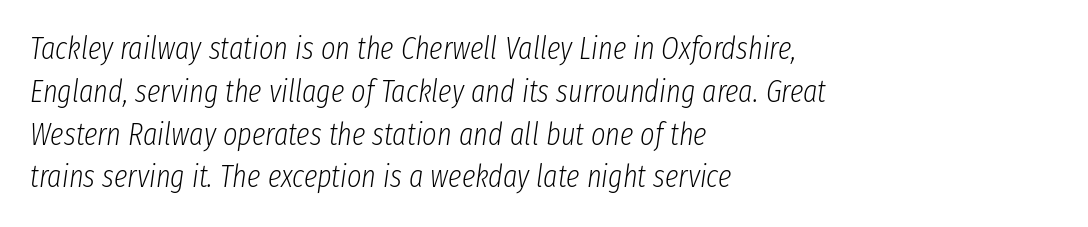
The image shows 31 px light, condensed type, italic (leaning right); set left-aligned, normal line spacing (1.38x), normal letter spacing, not underlined; low stroke contrast and a medium x-height.
